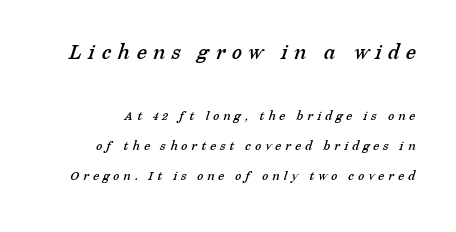
Type size steps down from the first block to the second. The tracking jumps out immediately: characters are airy and widely separated. The baseline area is clear. In terms of leading, this rendering errs on the spacious side.
